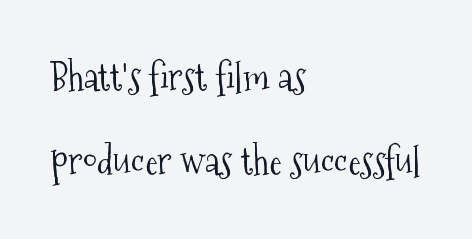
The image shows 38 px light, condensed serif type, upright; set left-aligned, loose line spacing (2.22x), normal letter spacing, not underlined; medium stroke contrast and a medium x-height.
